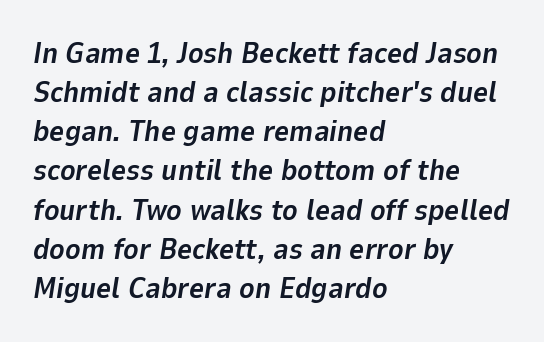
{"italic": "yes", "lean": "right", "slant_degrees": 9, "bold": "yes", "weight": "bold", "width": "normal", "stroke_contrast": "low", "x_height": "medium", "monospaced": "no", "underline": "no", "align": "left", "line_spacing": "normal", "line_spacing_ratio": 1.35, "letter_spacing": "normal", "letter_spacing_em": 0.0, "glyph_px": 29}
